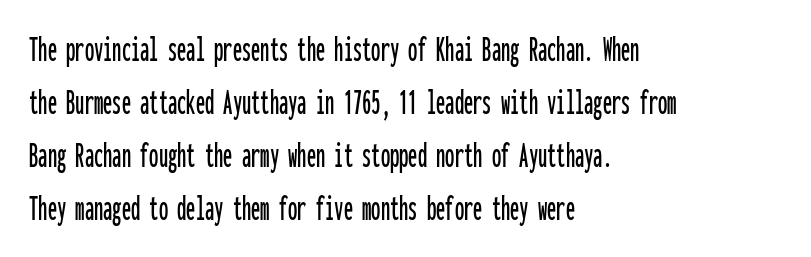
{"serif": "no", "italic": "no", "width": "condensed", "stroke_contrast": "low", "x_height": "medium", "monospaced": "yes", "underline": "no", "align": "left", "line_spacing": "normal", "line_spacing_ratio": 1.43, "letter_spacing": "normal", "letter_spacing_em": 0.0, "glyph_px": 37}
